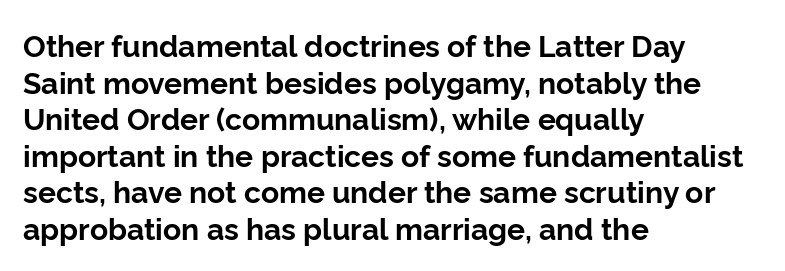
Varying glyph widths throughout — classic text-font behaviour. A classic flush-left, rag-right setting is used for this passage. You could call the tracking neutral — neither tight nor loose. The passage shown is not underscored anywhere.
